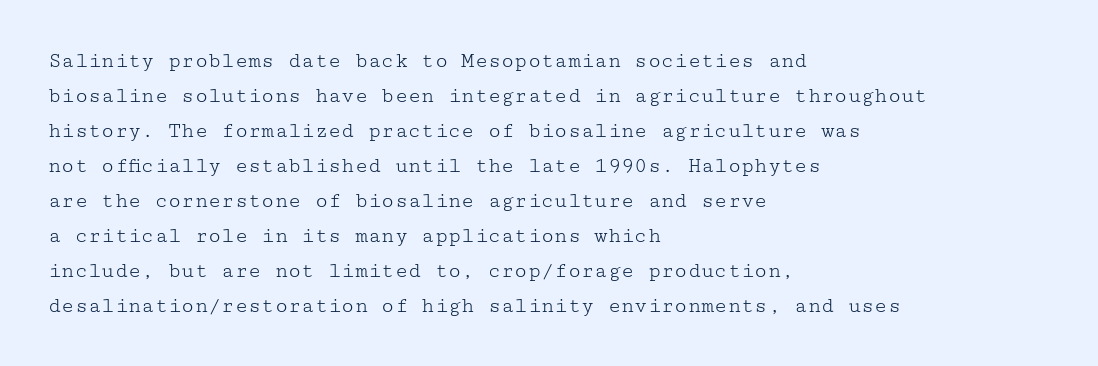
Q: Is the text bold? A: No.
Q: Is the text italic (slanted)? A: No, it is upright.
Q: Is the text underlined? A: No.
Q: How is the paragraph aligned? A: Left-aligned.
Q: Is the spacing between letters normal or unusually wide? A: Normal.
Q: Is the spacing between lines tight, normal or loose? A: Normal.
